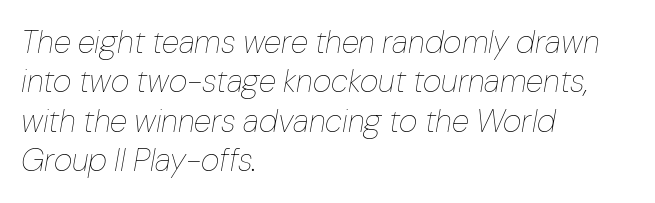
The image shows 32 px thin type, italic (leaning right); set left-aligned, line spacing 1.23x, normal letter spacing, not underlined; low stroke contrast and a medium x-height.
